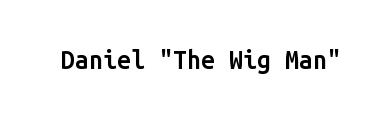
The image shows 25 px text type, upright; set normal letter spacing, not underlined.
